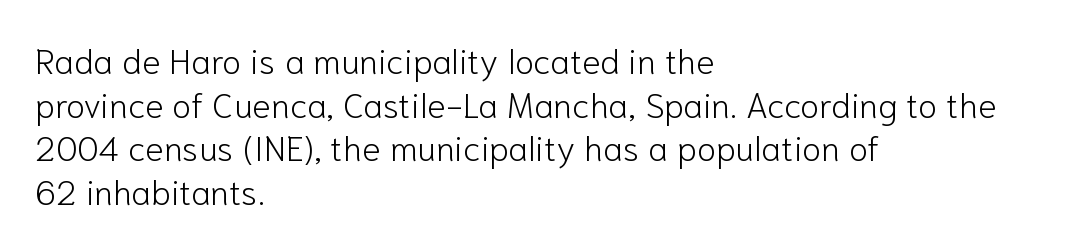
The typeface has the unassuming heft of standard copy or less. Caption: standard tracking, unaltered. A typesetter would label this face a sans. The letters stand upright; this is a roman face.
